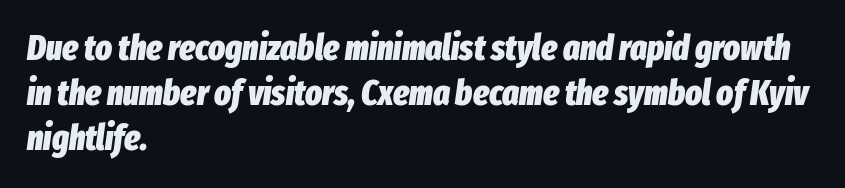
Q: Is the text bold? A: Yes.
Q: Is the text italic (slanted)? A: Yes, it leans right by about 8 degrees.
Q: Is the text underlined? A: No.
Q: How is the paragraph aligned? A: Left-aligned.
Q: Is the spacing between letters normal or unusually wide? A: Normal.
Q: Is the spacing between lines tight, normal or loose? A: Normal.
Q: Width (condensed, normal, or wide)? A: Condensed.
Q: Stroke contrast? A: Low.
Q: x-height? A: Medium.
Q: Monospaced? A: No.
